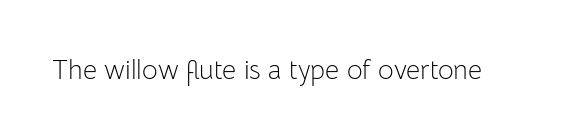
{"italic": "no", "bold": "no", "underline": "no", "letter_spacing": "normal", "letter_spacing_em": 0.0, "glyph_px": 27}
